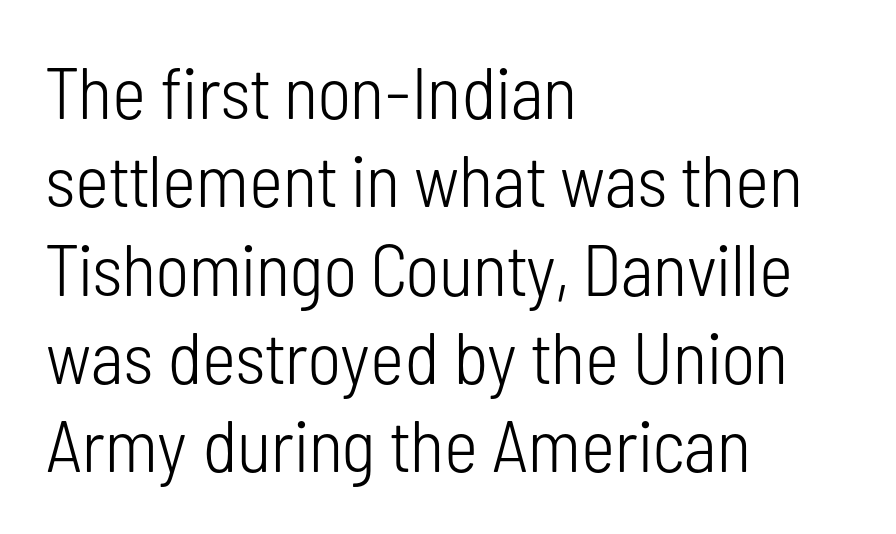
{"serif": "no", "italic": "no", "bold": "no", "weight": "light", "width": "condensed", "stroke_contrast": "low", "x_height": "medium", "monospaced": "no", "underline": "no", "align": "left", "line_spacing_ratio": 1.21, "letter_spacing": "normal", "letter_spacing_em": 0.0, "glyph_px": 73}
